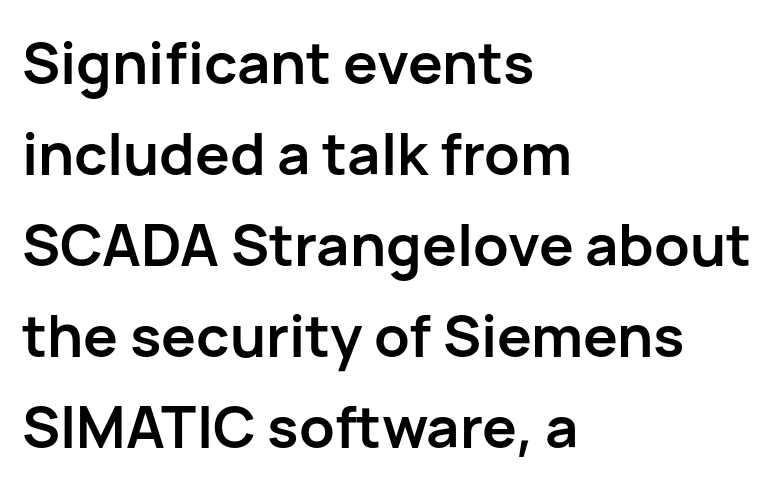
Q: Is the text bold? A: Yes.
Q: Is the text italic (slanted)? A: No, it is upright.
Q: Is the typeface a serif or a sans-serif typeface? A: Sans-serif.
Q: Is the text underlined? A: No.
Q: How is the paragraph aligned? A: Left-aligned.
Q: Is the spacing between letters normal or unusually wide? A: Normal.
Q: Is the spacing between lines tight, normal or loose? A: Normal.
Q: Width (condensed, normal, or wide)? A: Normal.
Q: Stroke contrast? A: Low.
Q: x-height? A: Medium.
Q: Monospaced? A: No.
